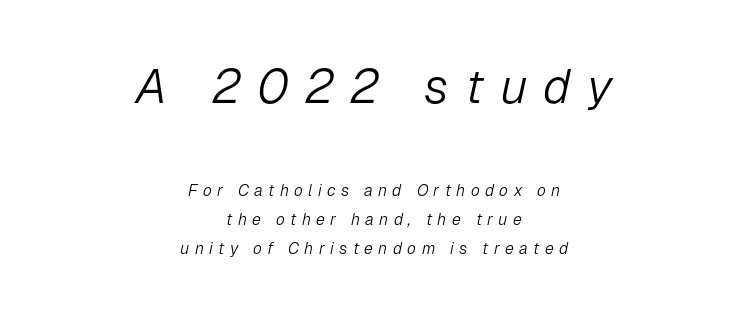
The image shows 48 px light type, italic (leaning right); set centered, line spacing 1.81x, unusually wide letter spacing (+0.34 em), not underlined; the first (top) block is 3.0x larger; low stroke contrast and a medium x-height.
